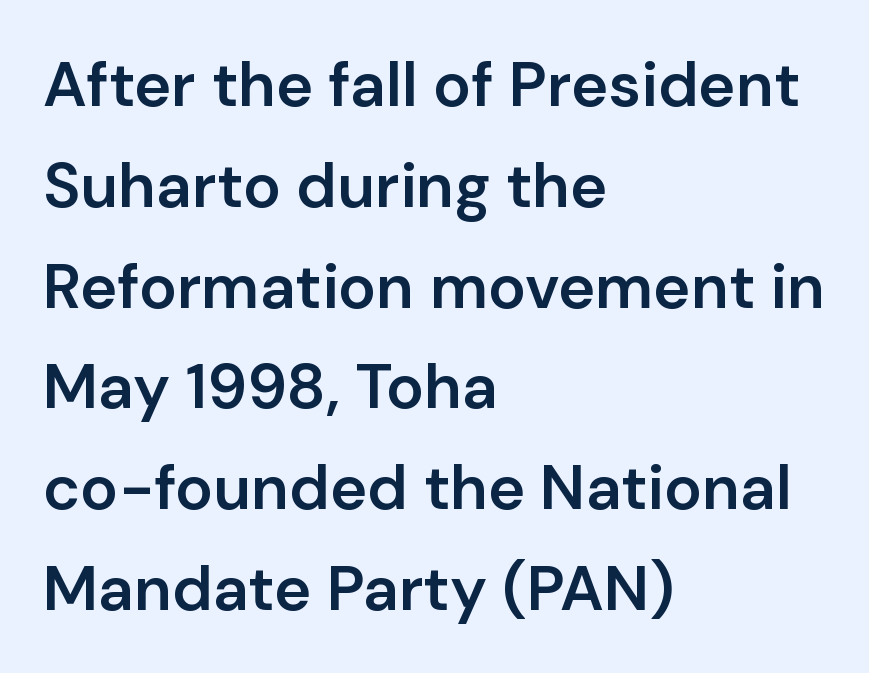
Successive baselines arrive at the customary interval. Ordinary non-slanted type is in use. Is this a fixed-width face? No — the glyphs have proportional, varying widths. Weight: semibold (demi).
